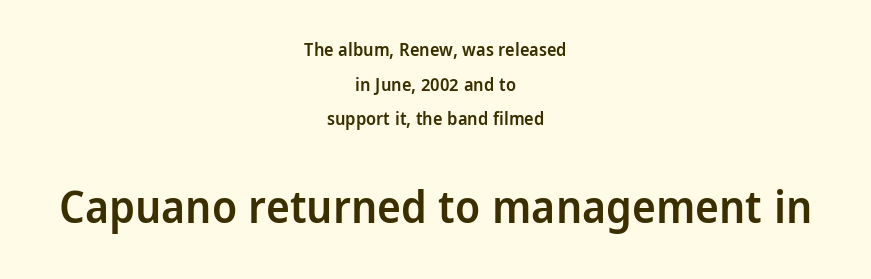
Words float on clear page, feet unadorned. The designer dialed line spacing up above the default. The lettering stays uniformly vertical, giving the passage a roman look. The letters in the lower block stand taller than those in the block above. Short and long lines alike share a common midpoint. Note: no serifs on the glyphs.
